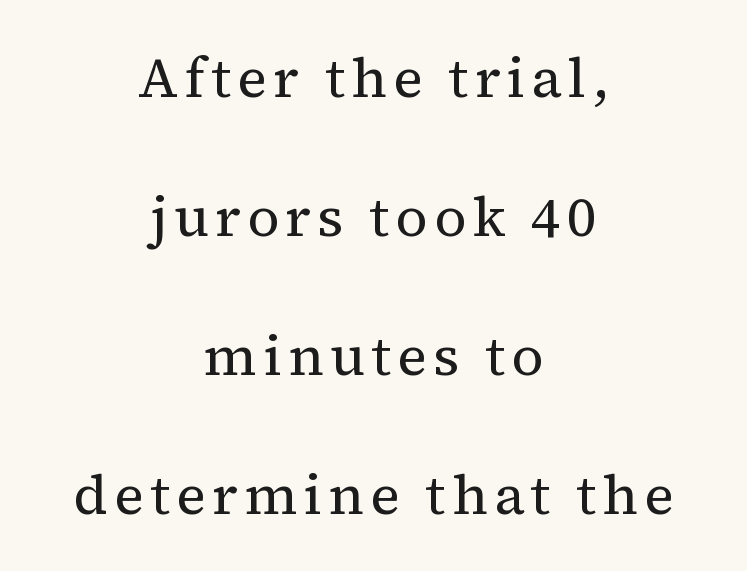
{"serif": "yes", "italic": "no", "bold": "no", "weight": "regular", "width": "normal", "stroke_contrast": "medium", "x_height": "medium", "monospaced": "no", "underline": "no", "align": "center", "line_spacing": "loose", "line_spacing_ratio": 2.48, "glyph_px": 56}
